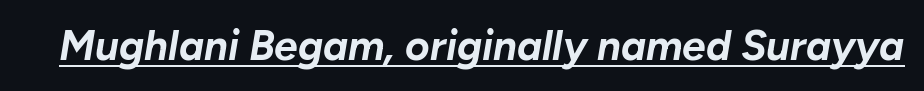
Q: Is the text bold? A: Yes.
Q: Is the text italic (slanted)? A: Yes, it leans right by about 10 degrees.
Q: Is the text underlined? A: Yes.
Q: Is the spacing between letters normal or unusually wide? A: Normal.
Q: Width (condensed, normal, or wide)? A: Normal.
Q: Stroke contrast? A: Low.
Q: x-height? A: Medium.
Q: Monospaced? A: No.
